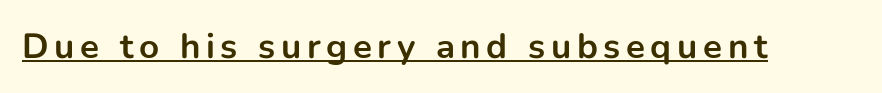
This sample uses a sans-serif face. Character widths vary here, with narrow letters taking less room than wide ones. The rendering uses the underline text-decoration. In terms of weight, the rendering is a true, heavy bold. The typography opts for an upright posture over an oblique one.
